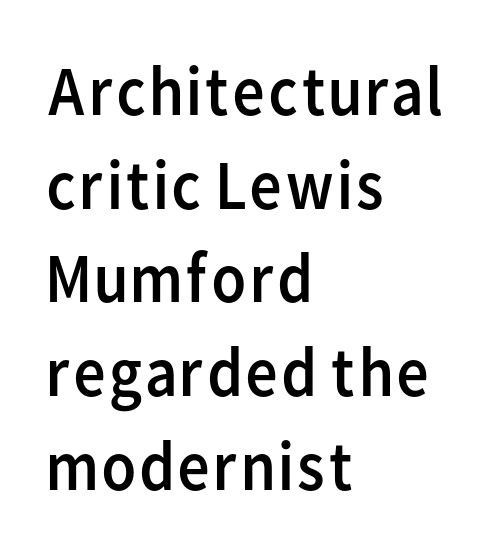
The image shows 71 px regular-weight sans-serif type, upright; set left-aligned, normal line spacing (1.32x), normal letter spacing, not underlined; low stroke contrast and a medium x-height.
